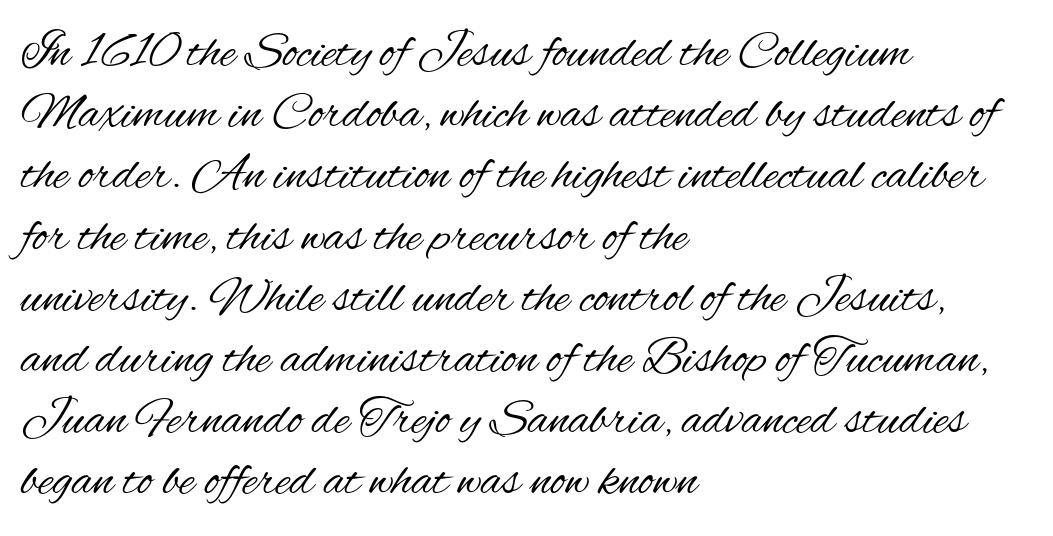
The image shows 51 px regular-weight, condensed sans-serif type; set left-aligned, line spacing 1.2x, normal letter spacing, not underlined; medium stroke contrast and a small x-height.
